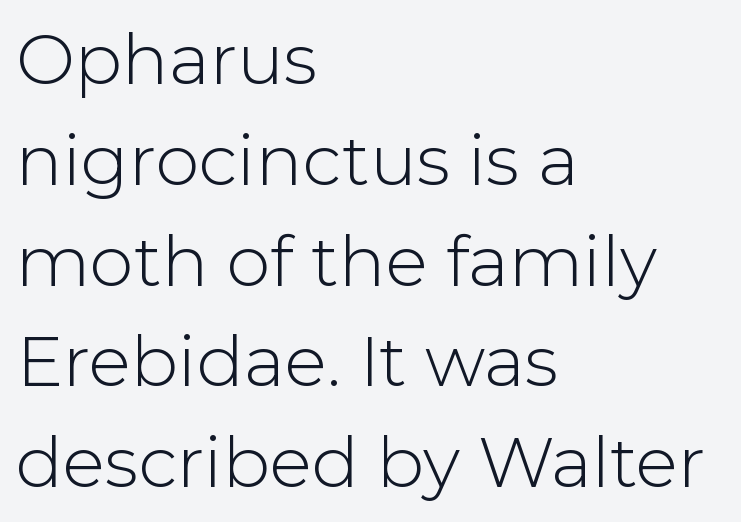
The image shows 70 px light sans-serif type, upright; set left-aligned, normal line spacing (1.44x), normal letter spacing, not underlined; low stroke contrast and a medium x-height.
